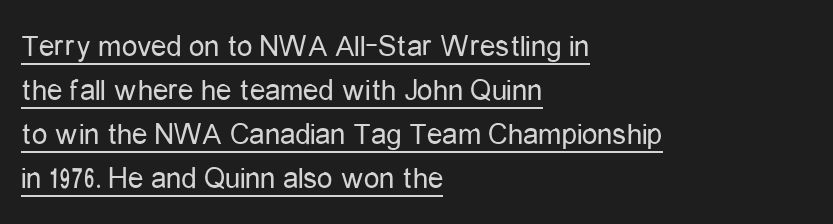
{"serif": "no", "italic": "no", "bold": "no", "weight": "regular", "width": "condensed", "stroke_contrast": "low", "x_height": "medium", "monospaced": "no", "underline": "yes", "align": "left", "line_spacing": "normal", "line_spacing_ratio": 1.42, "letter_spacing": "normal", "letter_spacing_em": 0.0, "glyph_px": 31}
